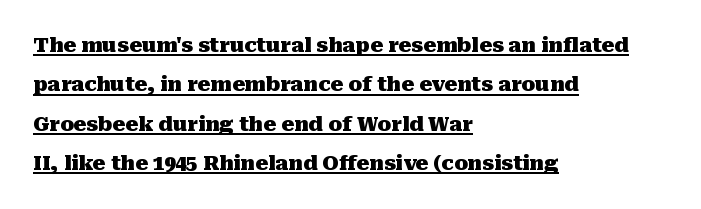
Q: Is the text bold? A: Yes.
Q: Is the text italic (slanted)? A: No, it is upright.
Q: Is the text underlined? A: Yes.
Q: How is the paragraph aligned? A: Left-aligned.
Q: Is the spacing between letters normal or unusually wide? A: Normal.
Q: Is the spacing between lines tight, normal or loose? A: Loose.
